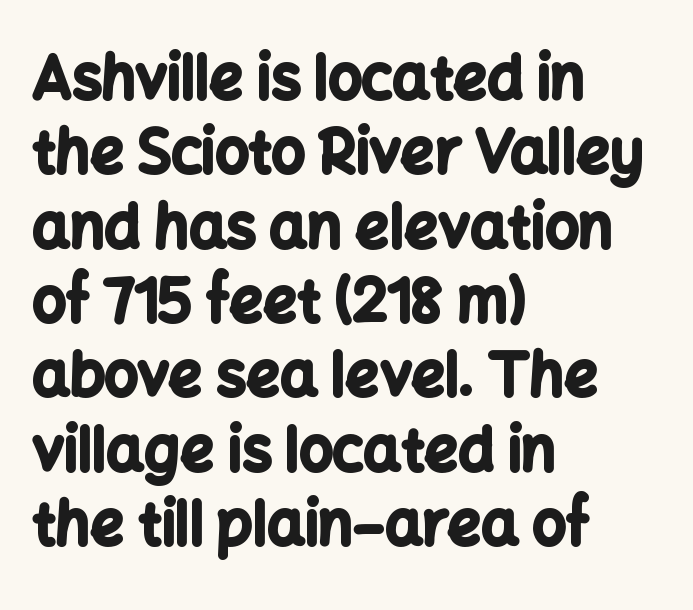
{"serif": "no", "italic": "no", "bold": "yes", "weight": "bold", "width": "normal", "stroke_contrast": "low", "x_height": "medium", "monospaced": "no", "underline": "no", "align": "left", "line_spacing": "normal", "line_spacing_ratio": 1.26, "letter_spacing": "normal", "letter_spacing_em": 0.0, "glyph_px": 59}
